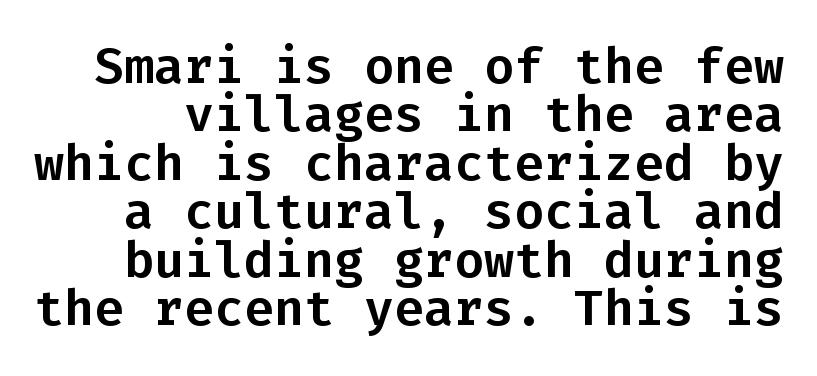
This sample has the even, mechanical cadence of fixed-width lettering. These lines keep a tight, regular rhythm from letter to letter. Ordinary non-slanted type is in use. To sum up the face: it is a sans, with no serifs. Descenders are the only things crossing below the line. In terms of leading, this rendering errs on the cramped side.
